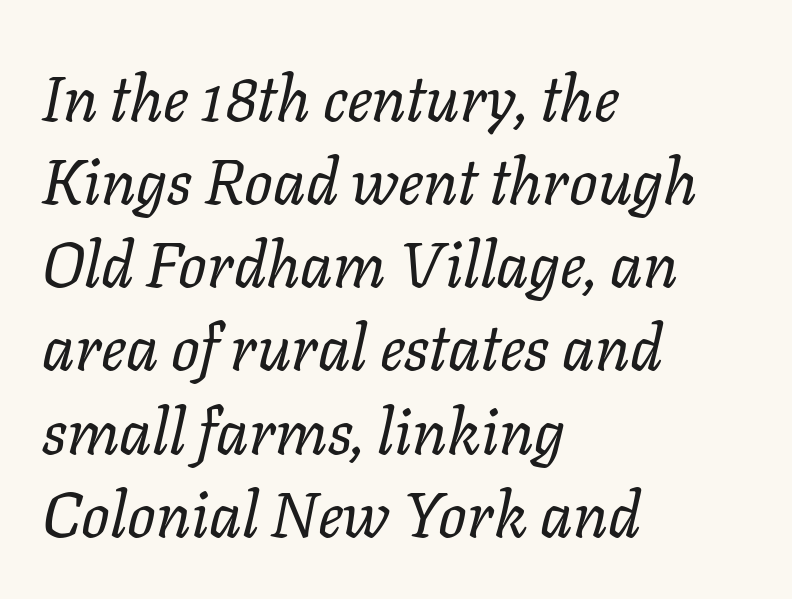
{"italic": "yes", "lean": "right", "slant_degrees": 11, "bold": "no", "weight": "regular", "width": "normal", "stroke_contrast": "low", "x_height": "medium", "monospaced": "no", "underline": "no", "align": "left", "line_spacing": "normal", "line_spacing_ratio": 1.32, "letter_spacing": "normal", "letter_spacing_em": 0.0, "glyph_px": 63}
